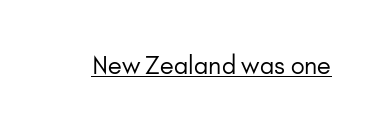
The image shows 24 px text type, upright; set normal letter spacing, underlined.
